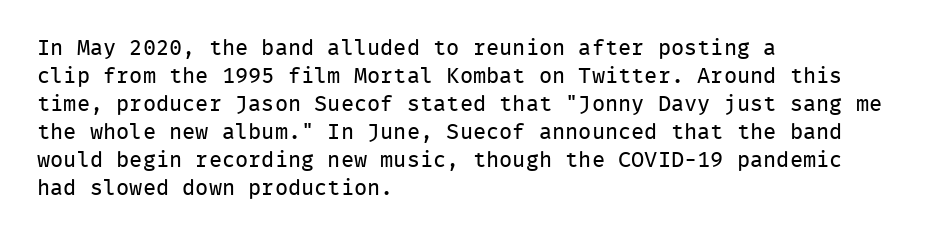
No extra ink here — the face is not bold. Students, observe: this is what conventionally led text looks like. Visually the block forms a straight wall on the left and a jagged coastline on the right. Clear beneath every line of the passage.
